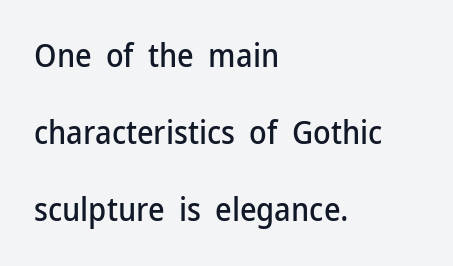
Q: Is the text italic (slanted)? A: No, it is upright.
Q: Is the typeface a serif or a sans-serif typeface? A: Sans-serif.
Q: Is the text underlined? A: No.
Q: How is the paragraph aligned? A: Left-aligned.
Q: Is the spacing between letters normal or unusually wide? A: Normal.
Q: Is the spacing between lines tight, normal or loose? A: Loose.
Q: Width (condensed, normal, or wide)? A: Normal.
Q: Stroke contrast? A: Low.
Q: x-height? A: Medium.
Q: Monospaced? A: No.
